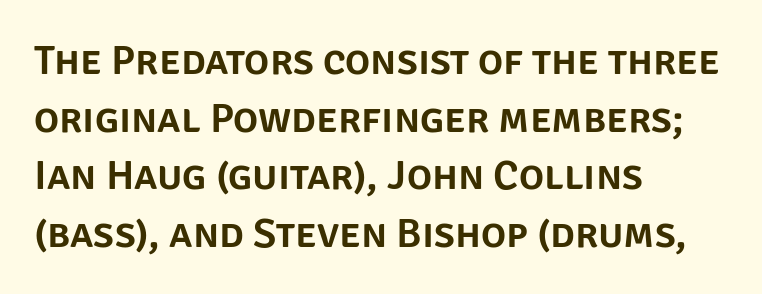
Glyph-to-glyph distance matches everyday printed text. This rendering uses left alignment, leaving the right contour irregular. The lines sit at an ordinary, default distance from one another. This sample has the flowing, uneven cadence of proportional lettering. Nobody drew a line under any word here. When letters stand straight like this, we call the style roman or upright.
